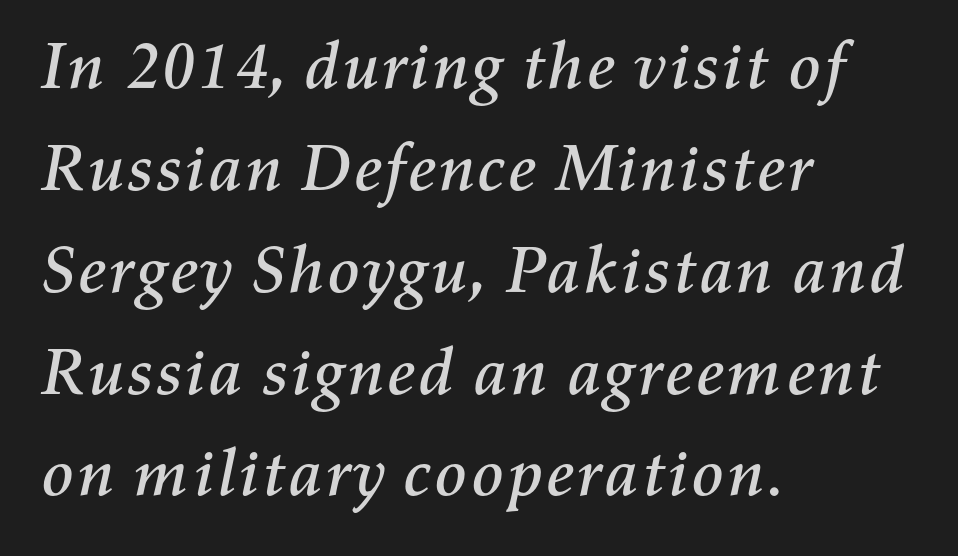
The letters sit at their default tracking, neither squeezed nor spread. Notice how the passage keeps a crisp vertical edge on the left only. The rendering uses a moderate line-height, typical for paragraphs. Character widths vary here, with narrow letters taking less room than wide ones.
